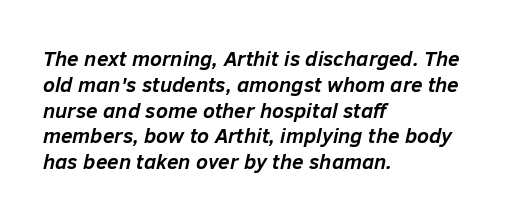
Q: Is the text bold? A: Yes.
Q: Is the text italic (slanted)? A: Yes, it leans right by about 12 degrees.
Q: Is the text underlined? A: No.
Q: How is the paragraph aligned? A: Left-aligned.
Q: Is the spacing between letters normal or unusually wide? A: Normal.
